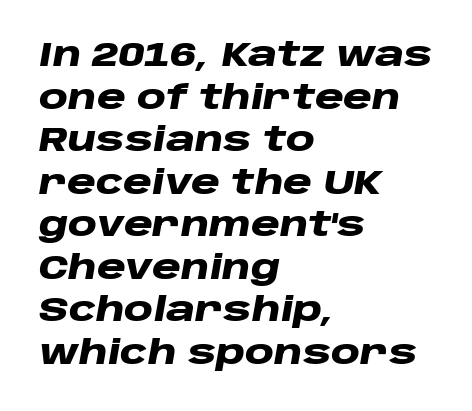
The image shows 33 px heavy, wide type, italic (leaning right); set left-aligned, normal line spacing (1.29x), normal letter spacing, not underlined; low stroke contrast and a large x-height.
